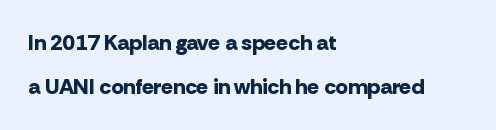
Tracking value appears to be zero — textbook default spacing. The face used here has the dense, thick strokes of a bold. If you drew a ruler down the left edge, every line would touch it. Notice the wide empty band between every row — that's loose leading.
